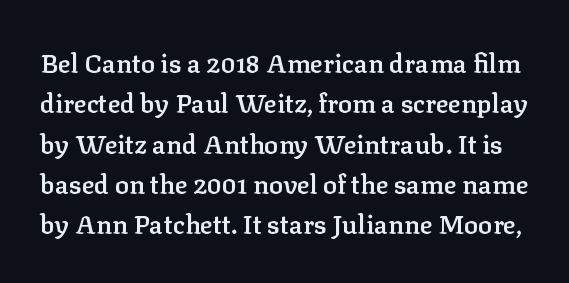
{"italic": "no", "bold": "semi", "underline": "no", "line_spacing": "normal", "line_spacing_ratio": 1.55, "letter_spacing": "normal", "letter_spacing_em": 0.0, "glyph_px": 26}
